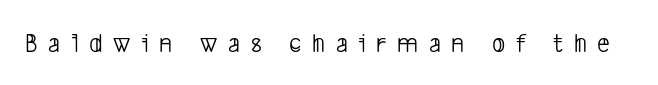
The rendering uses natural spacing where letterforms have individual widths. A clean baseline with only descenders dipping below it. The font family rendered here belongs to the sans-serif group. The letters are spread apart with noticeably loose tracking.
